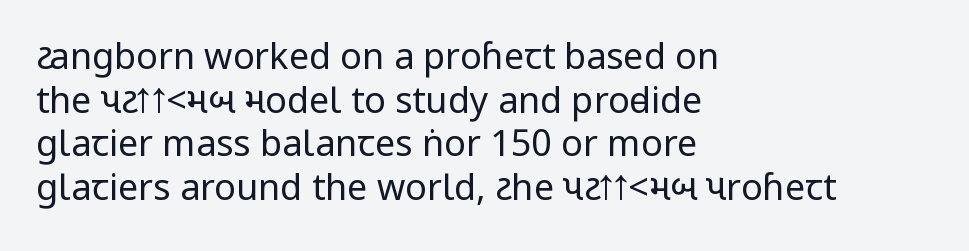
{"serif": "no", "italic": "no", "bold": "no", "weight": "regular", "width": "condensed", "stroke_contrast": "low", "underline": "no", "align": "left", "line_spacing_ratio": 1.21, "letter_spacing": "normal", "letter_spacing_em": 0.0, "glyph_px": 36}
